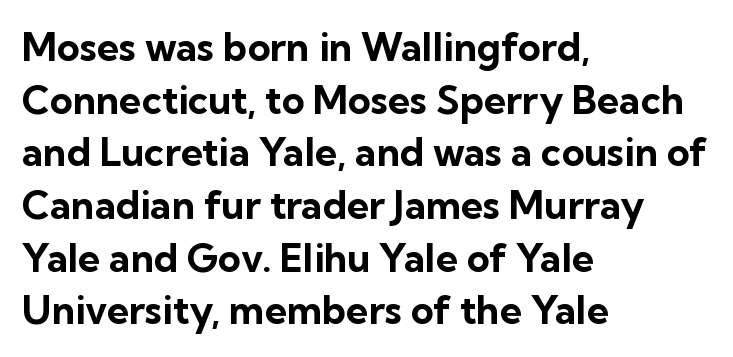
{"serif": "no", "italic": "no", "bold": "yes", "weight": "bold", "width": "normal", "stroke_contrast": "low", "x_height": "medium", "monospaced": "no", "underline": "no", "align": "left", "line_spacing": "normal", "line_spacing_ratio": 1.35, "letter_spacing": "normal", "letter_spacing_em": 0.0, "glyph_px": 39}
